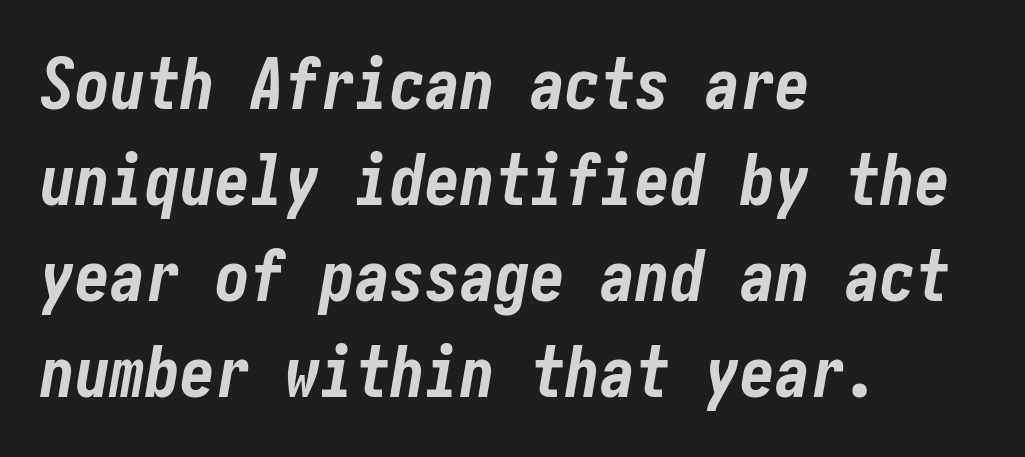
Q: Is the text bold? A: Yes.
Q: Is the text italic (slanted)? A: Yes, it leans right by about 10 degrees.
Q: Is the text underlined? A: No.
Q: How is the paragraph aligned? A: Left-aligned.
Q: Is the spacing between letters normal or unusually wide? A: Normal.
Q: Is the spacing between lines tight, normal or loose? A: Normal.
Q: Width (condensed, normal, or wide)? A: Condensed.
Q: Stroke contrast? A: Low.
Q: x-height? A: Medium.
